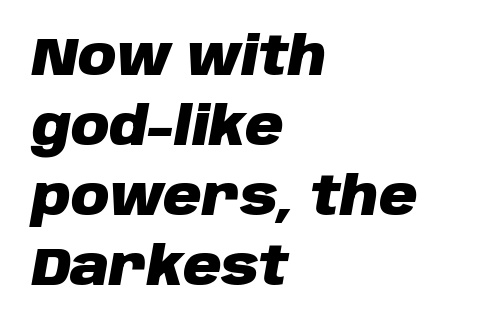
The image shows 53 px heavy type, italic (leaning right); set left-aligned, normal line spacing (1.32x), normal letter spacing, not underlined; low stroke contrast and a large x-height.
